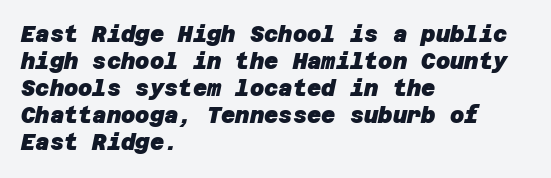
The image shows 22 px bold type; set left-aligned, line spacing 1.23x, normal letter spacing, not underlined.
